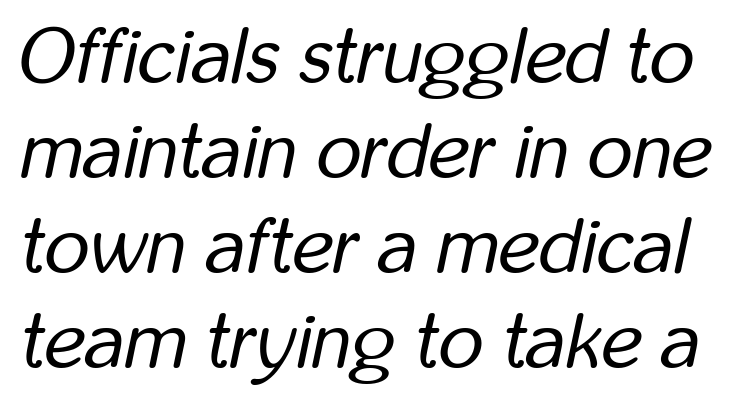
{"italic": "yes", "lean": "right", "slant_degrees": 12, "bold": "no", "weight": "regular", "width": "condensed", "stroke_contrast": "low", "x_height": "medium", "monospaced": "no", "underline": "no", "line_spacing_ratio": 1.22, "letter_spacing": "normal", "letter_spacing_em": 0.0, "glyph_px": 78}
